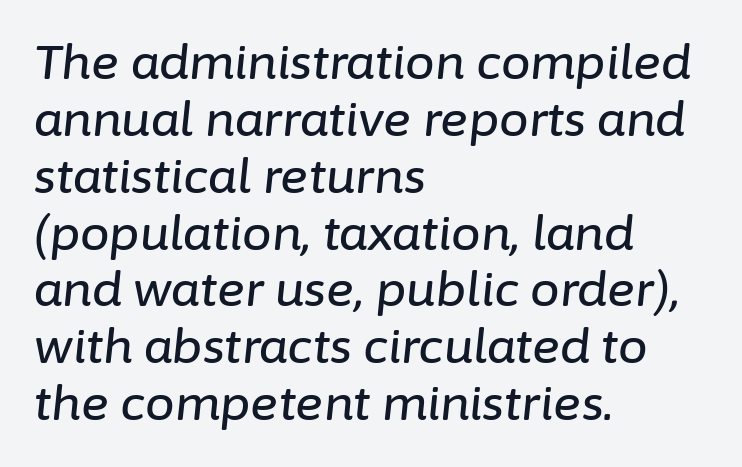
The image shows 47 px text type, italic (leaning right); set left-aligned, line spacing 1.21x, normal letter spacing, not underlined; low stroke contrast and a medium x-height.
